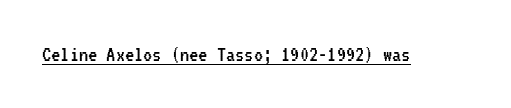
{"italic": "no", "bold": "no", "underline": "yes", "letter_spacing": "normal", "letter_spacing_em": 0.0, "glyph_px": 23}
